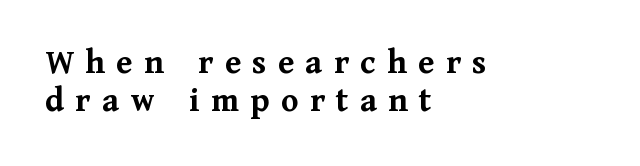
The image shows 35 px semibold serif type, upright; set left-aligned, tight line spacing (1.08x), unusually wide letter spacing (+0.33 em), not underlined; medium stroke contrast and a medium x-height.
